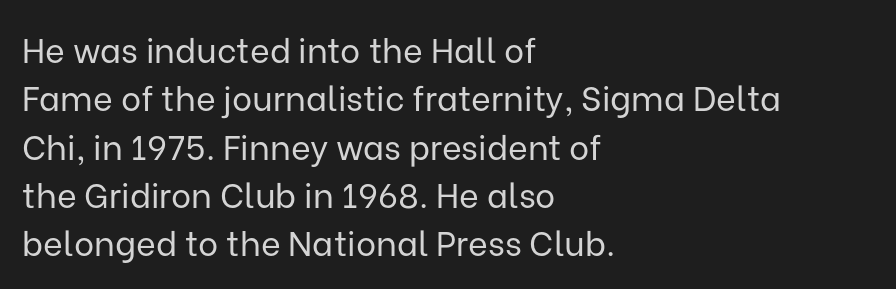
The image shows 34 px regular-weight sans-serif type, upright; set left-aligned, normal line spacing (1.42x), normal letter spacing, not underlined; low stroke contrast and a medium x-height.
